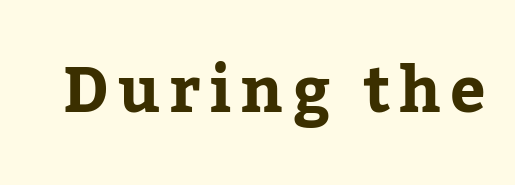
Bare-footed words on every line. Here the designer chose a conventional face with non-uniform glyph widths. The designer went with a serif here, giving each stem small feet. Weight: bold.
